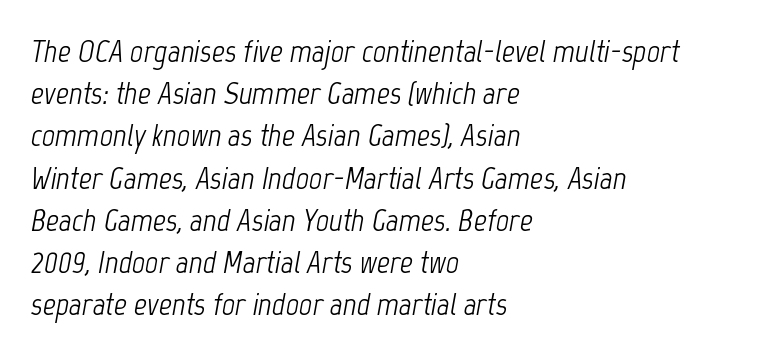
Q: Is the text bold? A: No.
Q: Is the text italic (slanted)? A: Yes, it leans right by about 12 degrees.
Q: Is the text underlined? A: No.
Q: How is the paragraph aligned? A: Left-aligned.
Q: Is the spacing between letters normal or unusually wide? A: Normal.
Q: Is the spacing between lines tight, normal or loose? A: Normal.
Q: Width (condensed, normal, or wide)? A: Condensed.
Q: Stroke contrast? A: Low.
Q: x-height? A: Medium.
Q: Monospaced? A: No.
